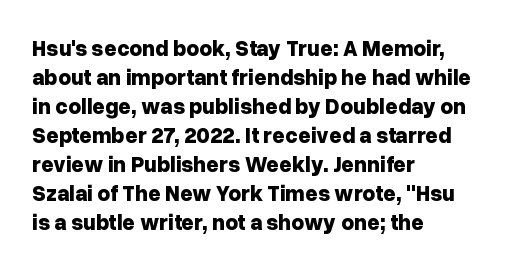
Q: Is the text bold? A: Yes.
Q: Is the text italic (slanted)? A: No, it is upright.
Q: Is the text underlined? A: No.
Q: How is the paragraph aligned? A: Left-aligned.
Q: Is the spacing between letters normal or unusually wide? A: Normal.
Q: Is the spacing between lines tight, normal or loose? A: Normal.
